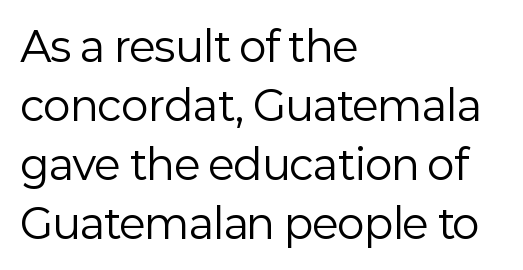
Q: Is the text bold? A: No.
Q: Is the text italic (slanted)? A: No, it is upright.
Q: Is the typeface a serif or a sans-serif typeface? A: Sans-serif.
Q: Is the text underlined? A: No.
Q: How is the paragraph aligned? A: Left-aligned.
Q: Is the spacing between letters normal or unusually wide? A: Normal.
Q: Is the spacing between lines tight, normal or loose? A: Normal.
Q: Width (condensed, normal, or wide)? A: Normal.
Q: Stroke contrast? A: Low.
Q: x-height? A: Medium.
Q: Monospaced? A: No.
